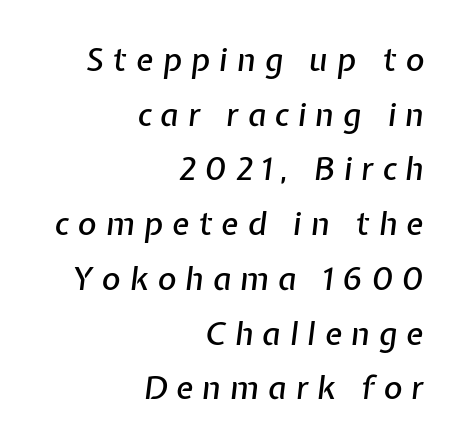
{"italic": "yes", "lean": "right", "slant_degrees": 7, "width": "normal", "stroke_contrast": "low", "x_height": "medium", "monospaced": "no", "underline": "no", "align": "right", "line_spacing_ratio": 1.71, "letter_spacing": "wide", "letter_spacing_em": 0.28, "glyph_px": 32}
